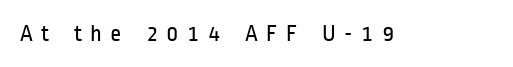
{"italic": "no", "bold": "no", "underline": "no", "letter_spacing": "wide", "letter_spacing_em": 0.35, "glyph_px": 24}
